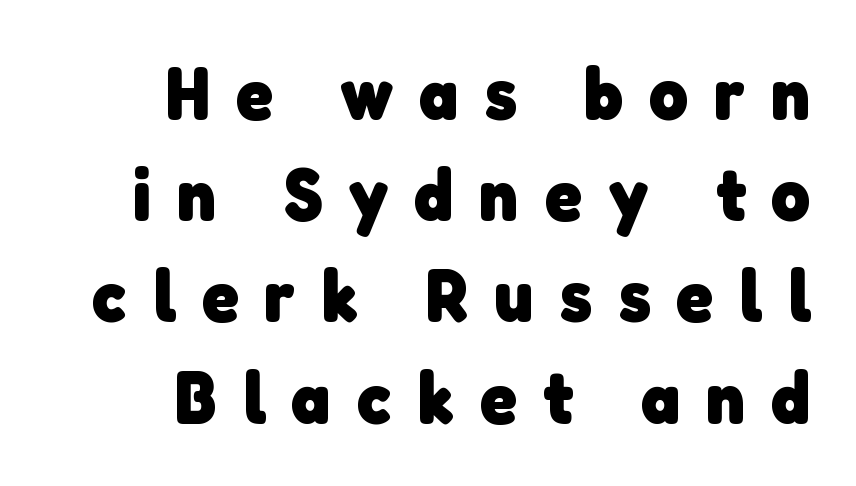
The designer left line spacing at the default. The letterforms stand isolated, each surrounded by extra space. The foot of each line stays bare and open. The setting favours the right margin, as signatures and pull-quotes sometimes do.
